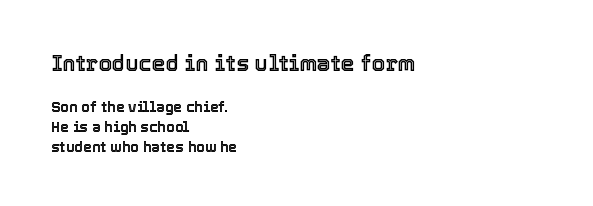
Q: Is the text italic (slanted)? A: No, it is upright.
Q: Is the text underlined? A: No.
Q: How is the paragraph aligned? A: Left-aligned.
Q: Is the spacing between letters normal or unusually wide? A: Normal.
Q: Is the spacing between lines tight, normal or loose? A: Normal.
Q: Which block of text is set in a larger size, the first (top) or the second (bottom)? A: The first (top) one.
